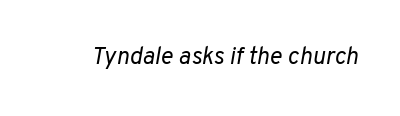
Q: Is the text bold? A: No.
Q: Is the text italic (slanted)? A: Yes, it leans right by about 10 degrees.
Q: Is the text underlined? A: No.
Q: Is the spacing between letters normal or unusually wide? A: Normal.
